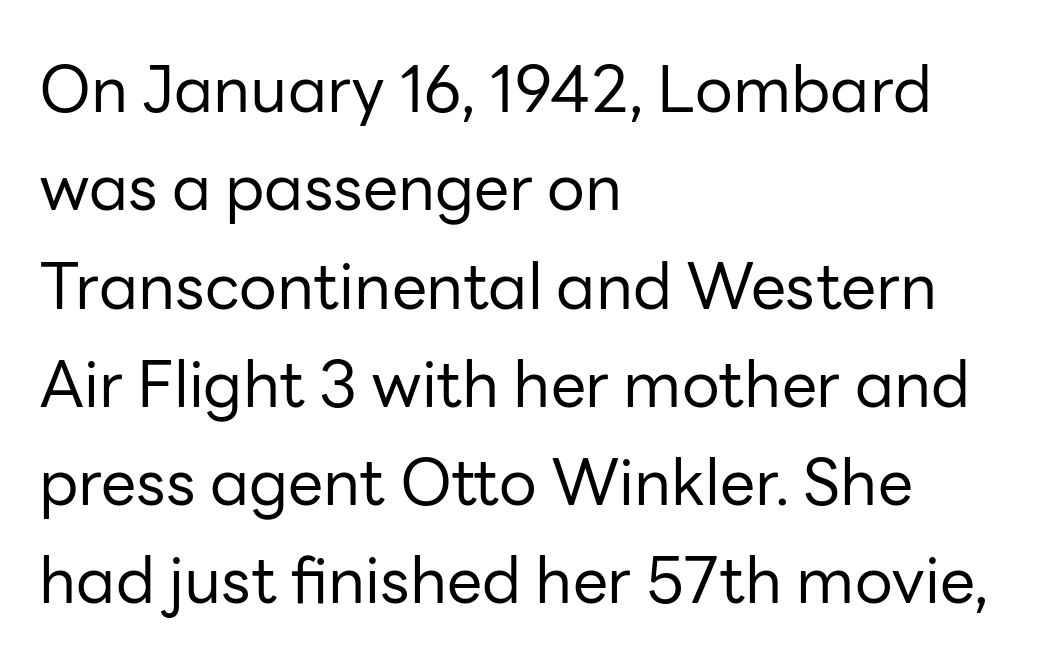
{"serif": "no", "italic": "no", "bold": "no", "weight": "regular", "width": "normal", "stroke_contrast": "low", "x_height": "medium", "monospaced": "no", "underline": "no", "align": "left", "line_spacing": "normal", "line_spacing_ratio": 1.56, "letter_spacing": "normal", "letter_spacing_em": 0.0, "glyph_px": 63}
